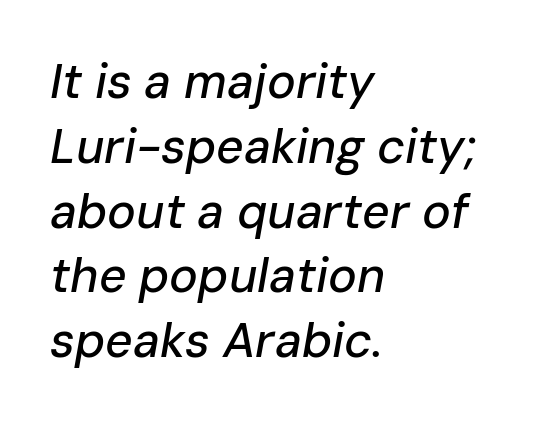
Q: Is the text italic (slanted)? A: Yes, it leans right by about 10 degrees.
Q: Is the text underlined? A: No.
Q: How is the paragraph aligned? A: Left-aligned.
Q: Is the spacing between letters normal or unusually wide? A: Normal.
Q: Is the spacing between lines tight, normal or loose? A: Normal.
Q: Width (condensed, normal, or wide)? A: Normal.
Q: Stroke contrast? A: Low.
Q: x-height? A: Medium.
Q: Monospaced? A: No.
